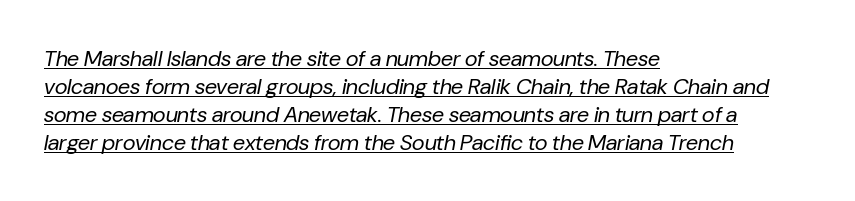
Q: Is the text bold? A: No.
Q: Is the text italic (slanted)? A: Yes, it leans right by about 10 degrees.
Q: Is the text underlined? A: Yes.
Q: How is the paragraph aligned? A: Left-aligned.
Q: Is the spacing between letters normal or unusually wide? A: Normal.
Q: Is the spacing between lines tight, normal or loose? A: Normal.
